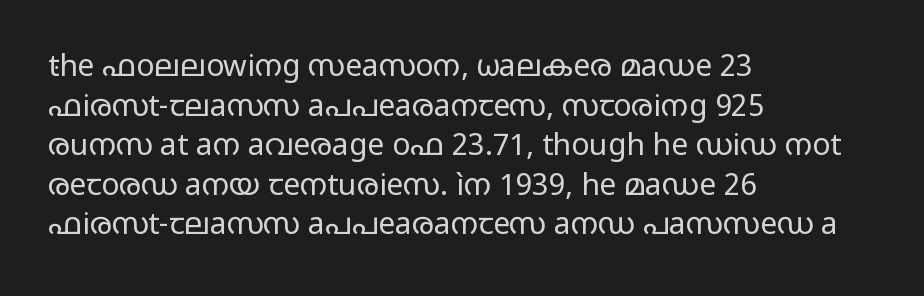
{"serif": "no", "italic": "no", "bold": "no", "weight": "regular", "width": "wide", "stroke_contrast": "low", "x_height": "medium", "monospaced": "no", "underline": "no", "align": "left", "line_spacing": "normal", "line_spacing_ratio": 1.32, "letter_spacing": "normal", "letter_spacing_em": 0.0, "glyph_px": 30}
